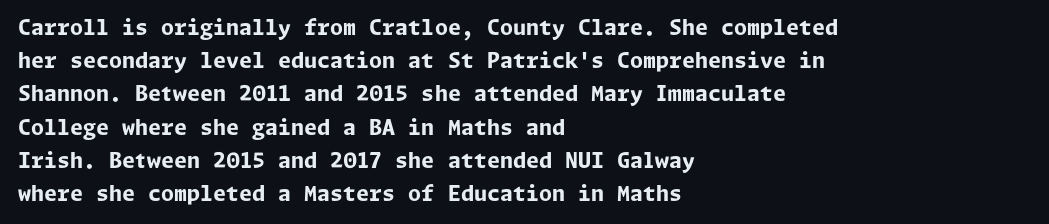
{"italic": "no", "bold": "yes", "underline": "no", "align": "left", "line_spacing": "normal", "line_spacing_ratio": 1.58, "letter_spacing": "normal", "letter_spacing_em": 0.0, "glyph_px": 21}
